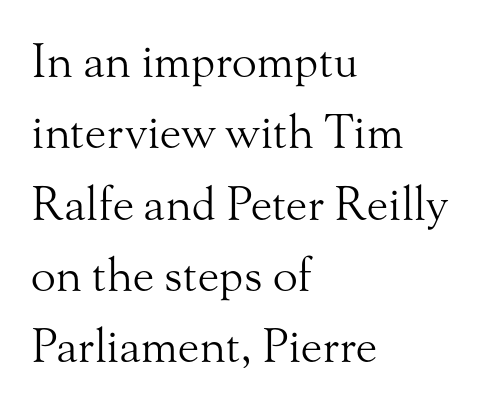
The glyphs are unaccompanied by any horizontal stroke below them. The cut favours lightness, reaching ordinary text weight at its darkest. A typesetter would label this face a serif. All the whitespace from short lines collects on the right.
